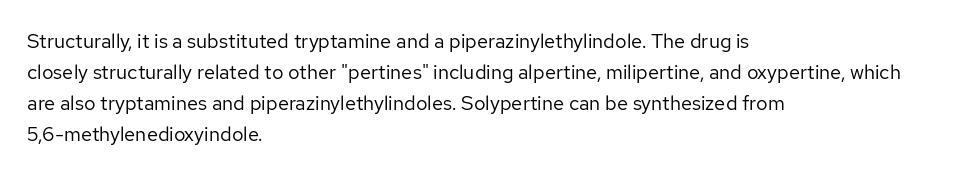
The face looks like a standard text weight, possibly lighter. The type is set solid horizontally, with unmodified tracking. The lettering stays uniformly vertical, giving the passage a roman look. Leading: standard. Casual observation: everything's shoved over to the left.
